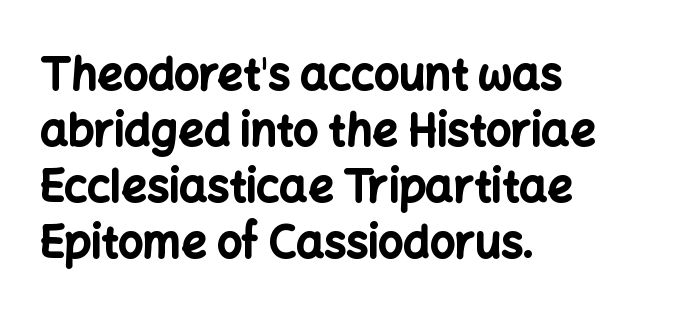
The image shows 44 px bold sans-serif type, upright; set left-aligned, normal line spacing (1.27x), normal letter spacing, not underlined; low stroke contrast and a medium x-height.
